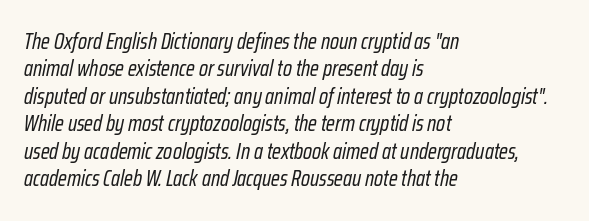
Q: Is the text bold? A: No.
Q: Is the text italic (slanted)? A: Yes, it leans right by about 12 degrees.
Q: Is the text underlined? A: No.
Q: How is the paragraph aligned? A: Left-aligned.
Q: Is the spacing between letters normal or unusually wide? A: Normal.
Q: Is the spacing between lines tight, normal or loose? A: Normal.
